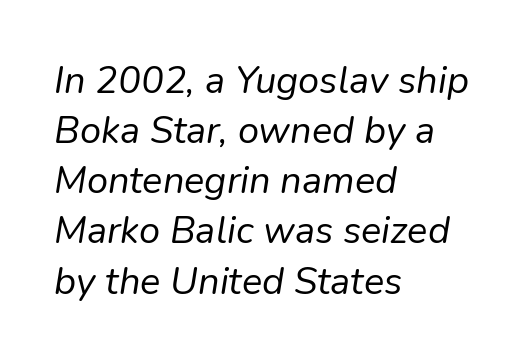
The image shows 38 px regular-weight type, italic (leaning right); set left-aligned, normal line spacing (1.32x), normal letter spacing, not underlined; low stroke contrast and a medium x-height.
